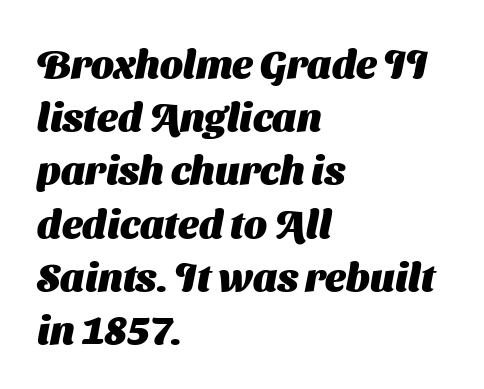
The image shows 40 px heavy sans-serif type; set left-aligned, normal line spacing (1.33x), normal letter spacing, not underlined; medium stroke contrast and a medium x-height.
